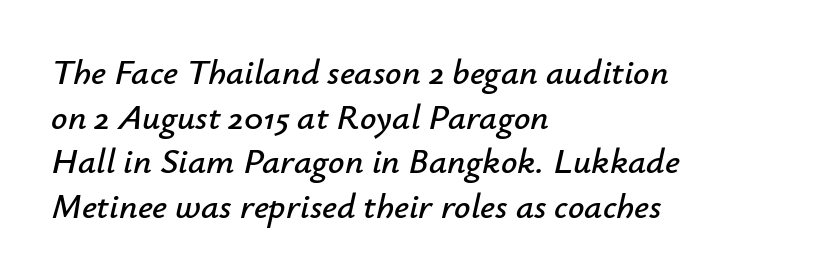
Q: Is the text italic (slanted)? A: Yes, it leans right by about 12 degrees.
Q: Is the text underlined? A: No.
Q: How is the paragraph aligned? A: Left-aligned.
Q: Is the spacing between letters normal or unusually wide? A: Normal.
Q: Width (condensed, normal, or wide)? A: Normal.
Q: Stroke contrast? A: Low.
Q: x-height? A: Small.
Q: Monospaced? A: No.
